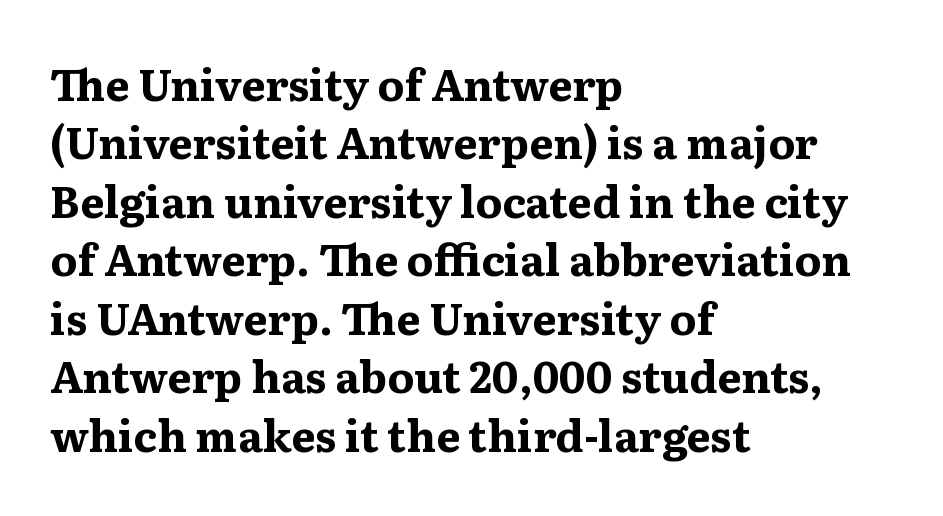
The image shows 43 px bold, wide serif type, upright; set left-aligned, normal line spacing (1.36x), normal letter spacing, not underlined; medium stroke contrast and a medium x-height.
